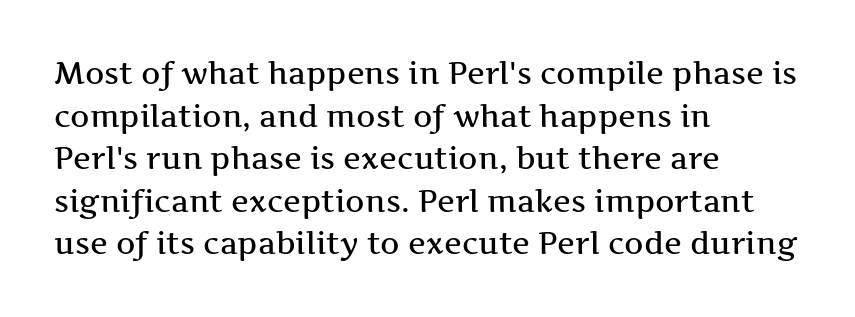
The face used here is seriffed, in the tradition of book romans. This sample uses an upright cut, with every glyph sitting square on the baseline. Type without underlining. Reading down the block, your eye returns to a fixed left position each line. The tracking reads as untouched default to a designer's eye. In terms of leading, this rendering sits right in the middle.
